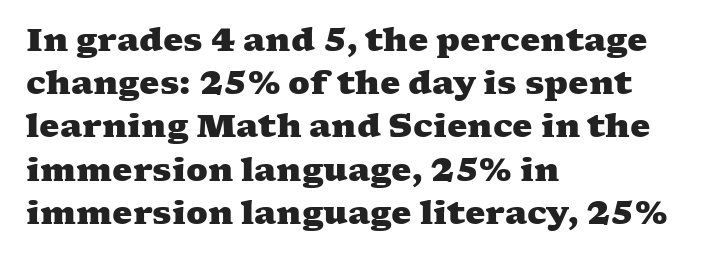
The glyphs have the mass of a bold cut. The font family rendered here belongs to the serif group. How would I describe the line gaps? Plain and ordinary. Does the copy run flush right? No — it runs flush left. This sample uses plain, unmodified letter spacing. This rendering features lettering with no underline.
